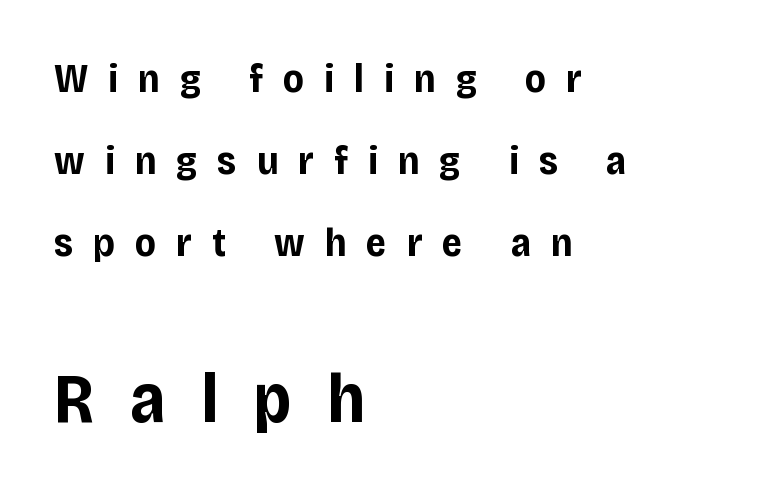
The image shows 70 px bold sans-serif type, upright; set left-aligned, loose line spacing (2.05x), unusually wide letter spacing (+0.5 em), not underlined; the second (bottom) block is 1.75x larger; low stroke contrast and a large x-height.
